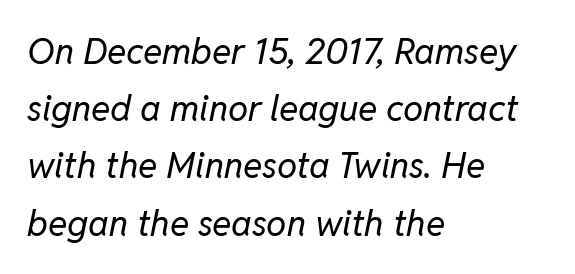
Q: Is the text bold? A: No.
Q: Is the text italic (slanted)? A: Yes, it leans right by about 11 degrees.
Q: Is the text underlined? A: No.
Q: How is the paragraph aligned? A: Left-aligned.
Q: Is the spacing between letters normal or unusually wide? A: Normal.
Q: Is the spacing between lines tight, normal or loose? A: Normal.
Q: Width (condensed, normal, or wide)? A: Normal.
Q: Stroke contrast? A: Low.
Q: x-height? A: Medium.
Q: Monospaced? A: No.
